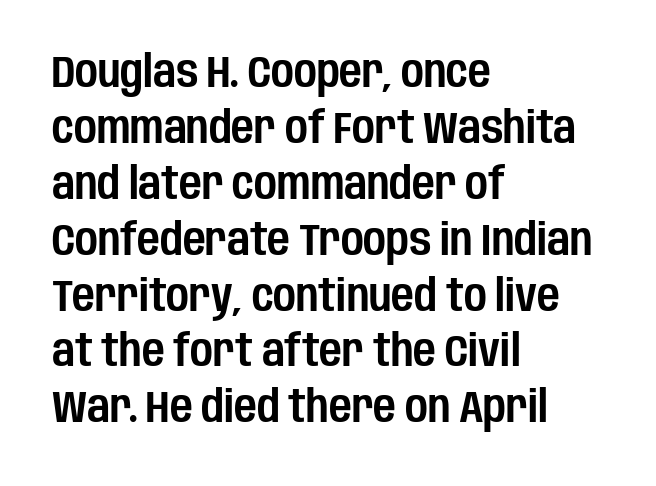
The rendering shows plain stroke endings on the letterforms — a sans-serif design. Baseline-to-baseline distance is the conventional proportion of letter height. Horizontal alignment here is leftward, the default for most running prose. Does extra space separate the letters? No, they use regular spacing. Posture: vertical. Glance below the letters and you will spot only blank space.
